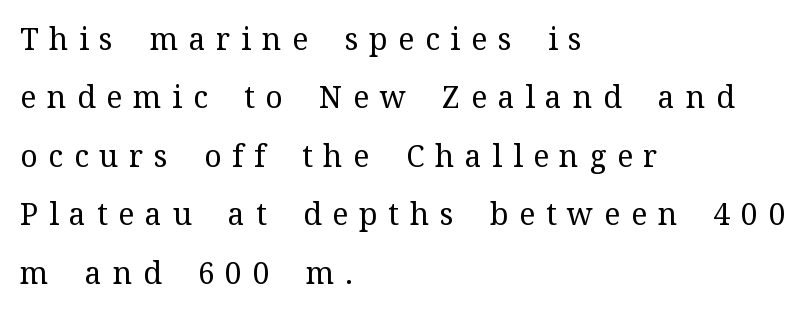
Q: Is the text bold? A: No.
Q: Is the text italic (slanted)? A: No, it is upright.
Q: Is the typeface a serif or a sans-serif typeface? A: Serif.
Q: Is the text underlined? A: No.
Q: How is the paragraph aligned? A: Left-aligned.
Q: Is the spacing between letters normal or unusually wide? A: Unusually wide.
Q: Is the spacing between lines tight, normal or loose? A: Loose.
Q: Width (condensed, normal, or wide)? A: Normal.
Q: Stroke contrast? A: Medium.
Q: x-height? A: Medium.
Q: Monospaced? A: No.
